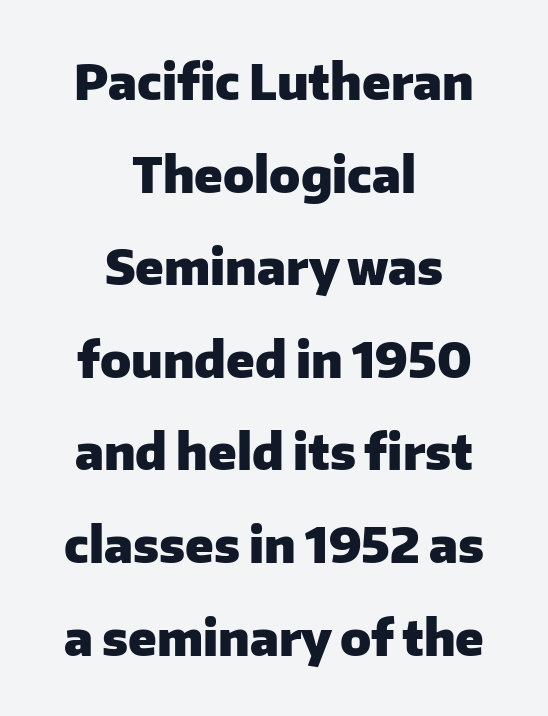
{"serif": "no", "italic": "no", "bold": "yes", "weight": "heavy", "width": "normal", "stroke_contrast": "low", "x_height": "medium", "monospaced": "no", "underline": "no", "align": "center", "line_spacing_ratio": 1.89, "letter_spacing": "normal", "letter_spacing_em": 0.0, "glyph_px": 49}
